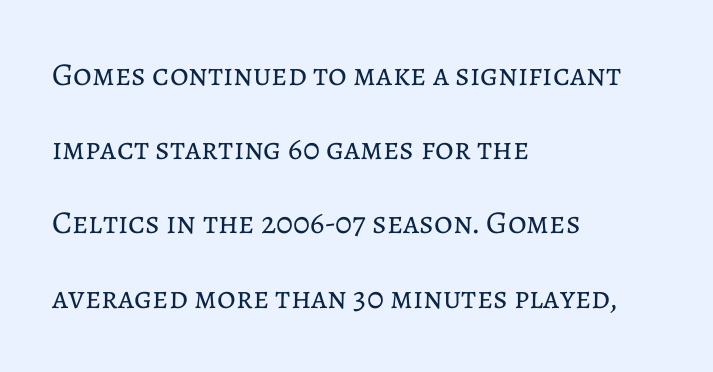
Q: Is the text bold? A: No.
Q: Is the text italic (slanted)? A: No, it is upright.
Q: Is the text underlined? A: No.
Q: How is the paragraph aligned? A: Left-aligned.
Q: Is the spacing between letters normal or unusually wide? A: Normal.
Q: Is the spacing between lines tight, normal or loose? A: Loose.
Q: Width (condensed, normal, or wide)? A: Normal.
Q: Stroke contrast? A: Low.
Q: x-height? A: Medium.
Q: Monospaced? A: No.
